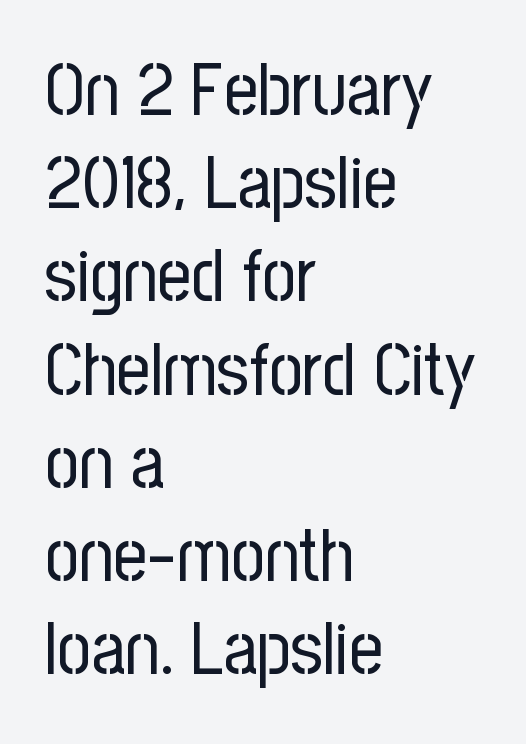
{"serif": "no", "italic": "no", "bold": "no", "weight": "regular", "width": "condensed", "stroke_contrast": "low", "x_height": "medium", "monospaced": "no", "underline": "no", "align": "left", "line_spacing": "normal", "line_spacing_ratio": 1.26, "letter_spacing": "normal", "letter_spacing_em": 0.0, "glyph_px": 74}
